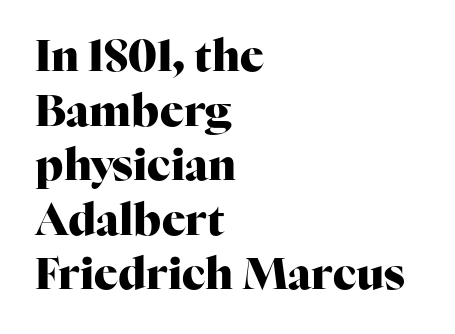
Q: Is the text bold? A: Yes.
Q: Is the text italic (slanted)? A: No, it is upright.
Q: Is the typeface a serif or a sans-serif typeface? A: Serif.
Q: Is the text underlined? A: No.
Q: How is the paragraph aligned? A: Left-aligned.
Q: Is the spacing between letters normal or unusually wide? A: Normal.
Q: Width (condensed, normal, or wide)? A: Normal.
Q: Stroke contrast? A: High.
Q: x-height? A: Medium.
Q: Monospaced? A: No.
